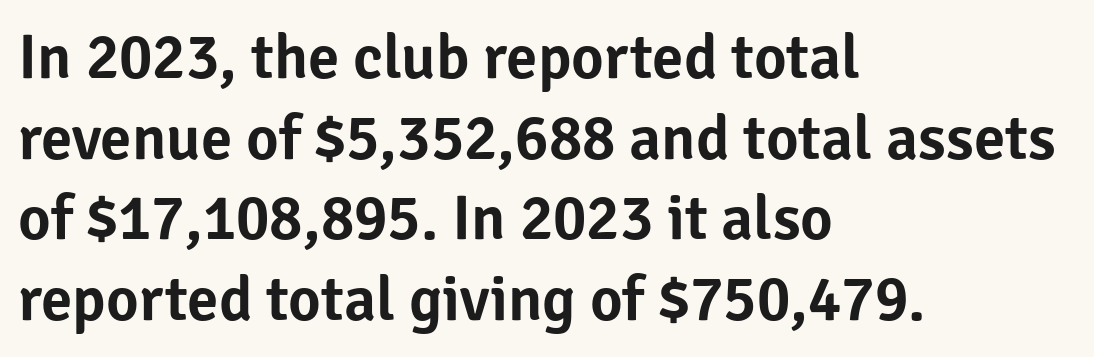
{"serif": "no", "italic": "no", "width": "normal", "stroke_contrast": "low", "x_height": "medium", "monospaced": "no", "underline": "no", "align": "left", "line_spacing": "normal", "line_spacing_ratio": 1.28, "letter_spacing": "normal", "letter_spacing_em": 0.0, "glyph_px": 63}
